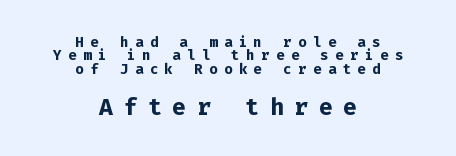
The image shows 23 px bold type, upright; set centered, tight line spacing (0.96x), unusually wide letter spacing (+0.46 em), not underlined; the second (bottom) block is 1.64x larger.
